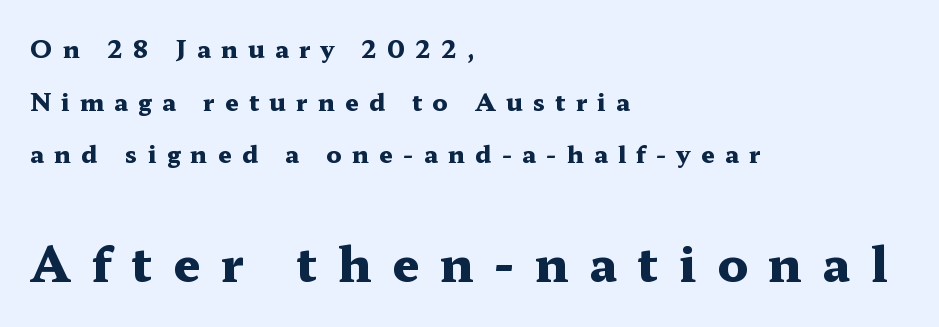
Left-aligned paragraph, ragged on the right. This is the regular roman posture of the typeface. The text was rendered using a seriffed face with decorative stroke endings. These two chunks differ in scale, with the bottom chunk taking the larger measure. The rendering uses a large line-height, opening up the rows.
